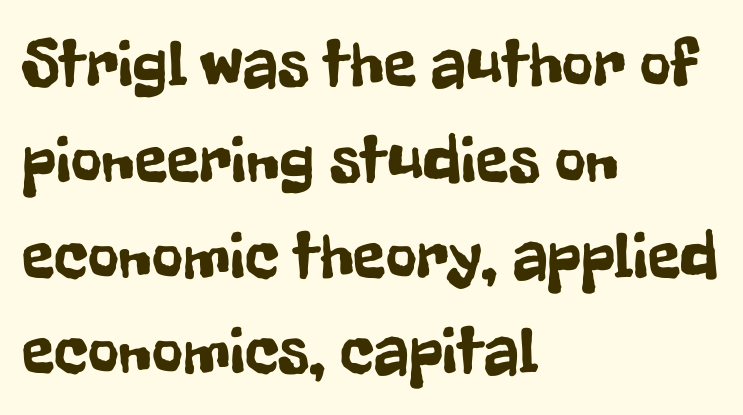
{"serif": "no", "italic": "no", "width": "condensed", "stroke_contrast": "low", "x_height": "medium", "monospaced": "no", "underline": "no", "align": "left", "line_spacing": "normal", "line_spacing_ratio": 1.43, "letter_spacing": "normal", "letter_spacing_em": 0.0, "glyph_px": 67}
